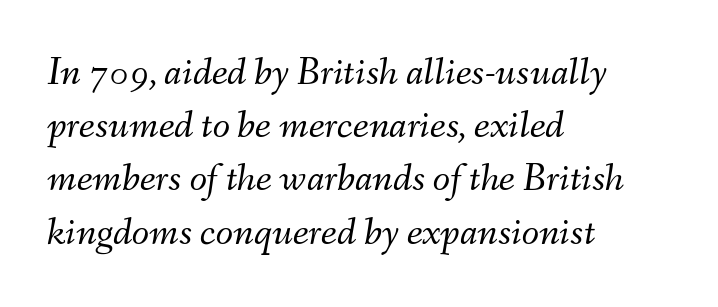
Q: Is the text bold? A: No.
Q: Is the text italic (slanted)? A: Yes, it leans right by about 9 degrees.
Q: Is the text underlined? A: No.
Q: How is the paragraph aligned? A: Left-aligned.
Q: Is the spacing between letters normal or unusually wide? A: Normal.
Q: Is the spacing between lines tight, normal or loose? A: Normal.
Q: Width (condensed, normal, or wide)? A: Normal.
Q: Stroke contrast? A: Medium.
Q: x-height? A: Small.
Q: Monospaced? A: No.
